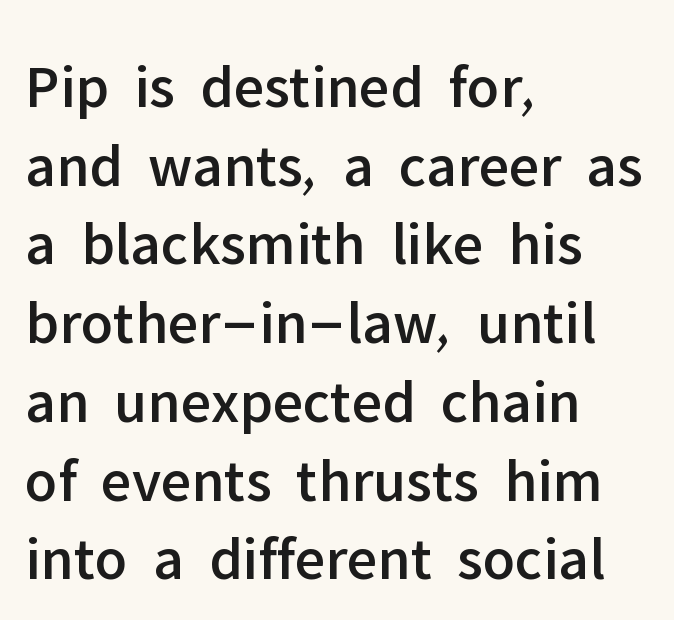
In terms of posture, this sample is upright. The rendering uses natural spacing where letterforms have individual widths. Font category for this specimen: sans-serif. How would I describe the line gaps? Plain and ordinary.
